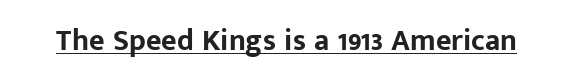
These words are printed bold, with thick strokes throughout. Varying glyph widths throughout — classic text-font behaviour. Words appear dense and cohesive because spacing is normal. The designer went with a sans here, leaving each stem footless.
